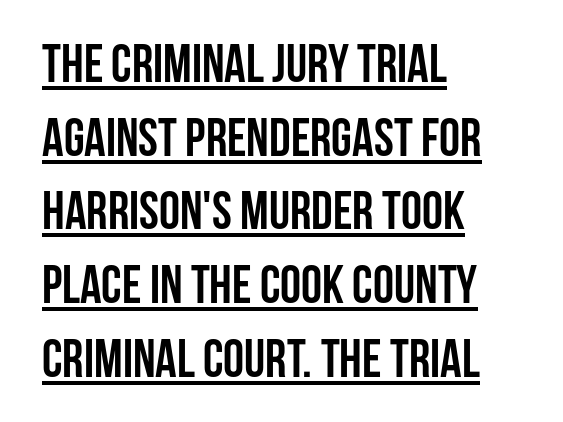
Is there much room between lines? A standard amount, neither cramped nor airy. The text was rendered using a sans face with plain stroke endings. The passage is arranged the way most books set body copy — flush left. Think of a printed novel: that variable character pitch is what you see here. The specimen reads as upright at a glance. Set as a true bold cut, around the 700 mark.
